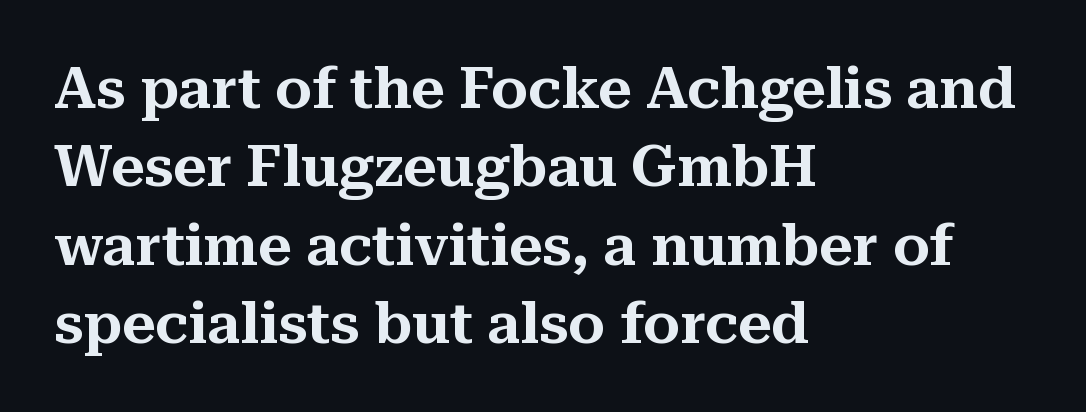
{"serif": "yes", "italic": "no", "width": "normal", "stroke_contrast": "medium", "x_height": "medium", "monospaced": "no", "underline": "no", "align": "left", "line_spacing": "normal", "line_spacing_ratio": 1.35, "letter_spacing": "normal", "letter_spacing_em": 0.0, "glyph_px": 58}
